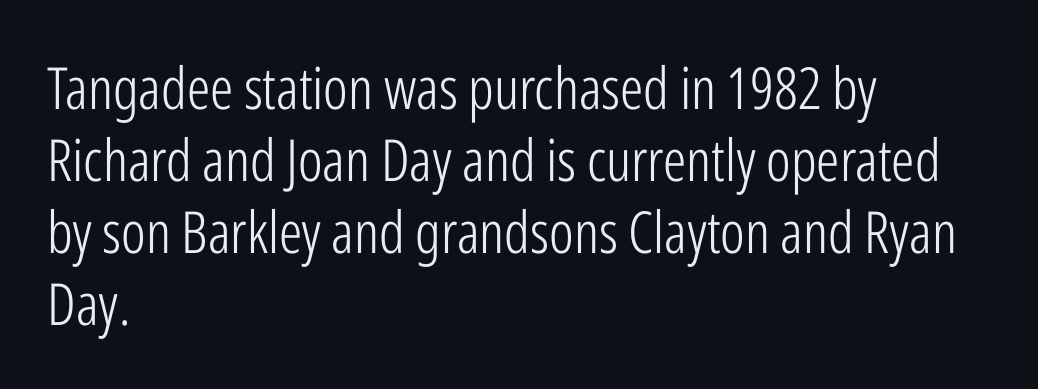
{"serif": "no", "italic": "no", "bold": "no", "weight": "light", "width": "condensed", "stroke_contrast": "low", "x_height": "medium", "monospaced": "no", "underline": "no", "align": "left", "line_spacing_ratio": 1.24, "letter_spacing": "normal", "letter_spacing_em": 0.0, "glyph_px": 58}
